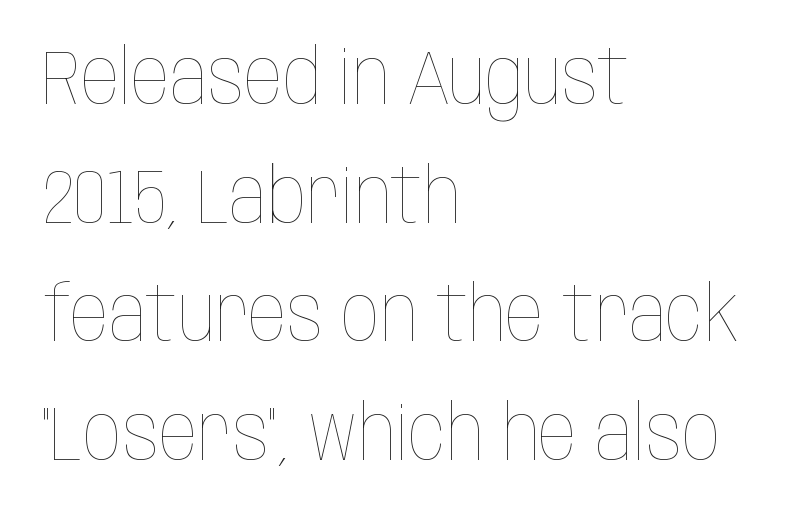
Q: Is the text bold? A: No.
Q: Is the text italic (slanted)? A: No, it is upright.
Q: Is the text underlined? A: No.
Q: How is the paragraph aligned? A: Left-aligned.
Q: Is the spacing between letters normal or unusually wide? A: Normal.
Q: Is the spacing between lines tight, normal or loose? A: Normal.
Q: Width (condensed, normal, or wide)? A: Condensed.
Q: Stroke contrast? A: Low.
Q: x-height? A: Large.
Q: Monospaced? A: No.
